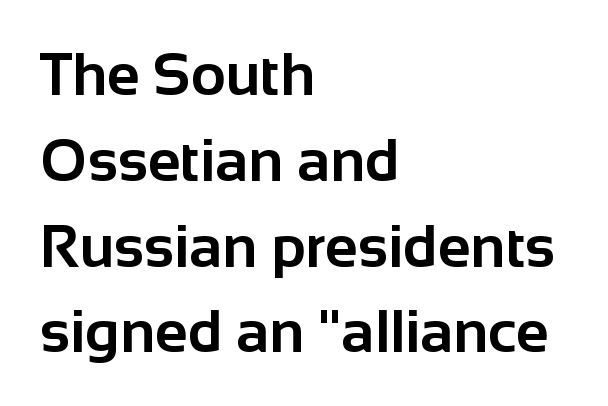
{"serif": "no", "italic": "no", "bold": "yes", "weight": "bold", "width": "normal", "stroke_contrast": "low", "x_height": "medium", "monospaced": "no", "underline": "no", "align": "left", "line_spacing": "normal", "line_spacing_ratio": 1.43, "letter_spacing": "normal", "letter_spacing_em": 0.0, "glyph_px": 60}
